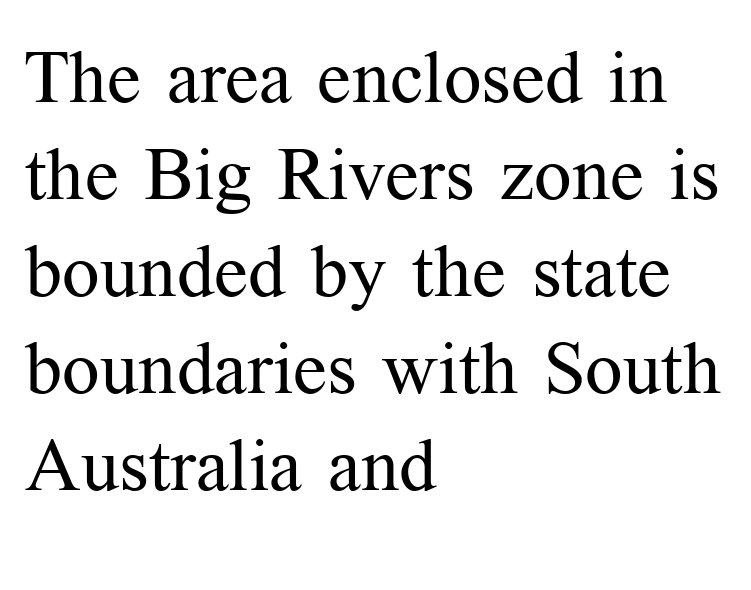
{"serif": "yes", "italic": "no", "bold": "no", "weight": "regular", "width": "normal", "stroke_contrast": "medium", "x_height": "medium", "monospaced": "no", "underline": "no", "align": "left", "line_spacing": "normal", "line_spacing_ratio": 1.31, "letter_spacing": "normal", "letter_spacing_em": 0.0, "glyph_px": 74}
